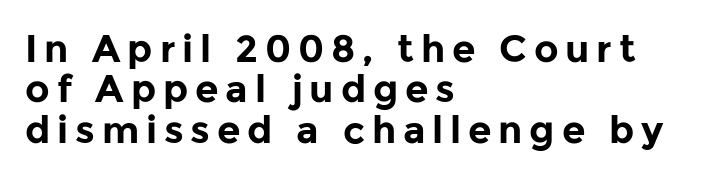
{"serif": "no", "italic": "no", "bold": "yes", "weight": "bold", "width": "normal", "stroke_contrast": "low", "x_height": "medium", "monospaced": "no", "underline": "no", "align": "left", "line_spacing": "tight", "line_spacing_ratio": 1.06, "glyph_px": 38}
